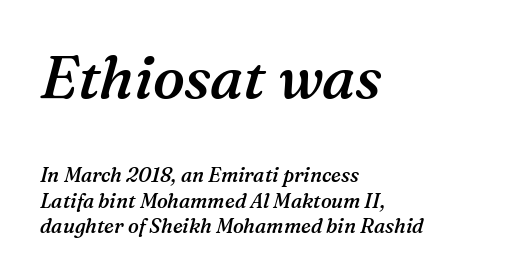
The image shows 59 px semibold serif type, italic (leaning right); set left-aligned, normal line spacing (1.27x), normal letter spacing, not underlined; the first (top) block is 2.95x larger; medium stroke contrast and a medium x-height.
